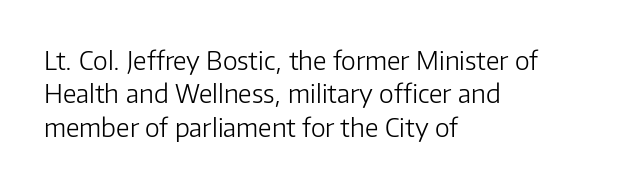
{"italic": "no", "bold": "no", "underline": "no", "align": "left", "line_spacing": "normal", "line_spacing_ratio": 1.34, "letter_spacing": "normal", "letter_spacing_em": 0.0, "glyph_px": 25}
